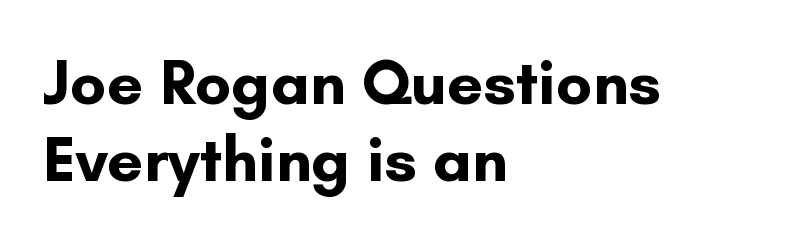
These lines were composed using upright roman letters. These lines are set flush left with a ragged right edge. The letters advance in unequal steps, a hallmark of proportional type. Unlike a traditional serif, this face leaves its strokes unadorned. Look at the tracking — it's just the regular setting, nothing added.
